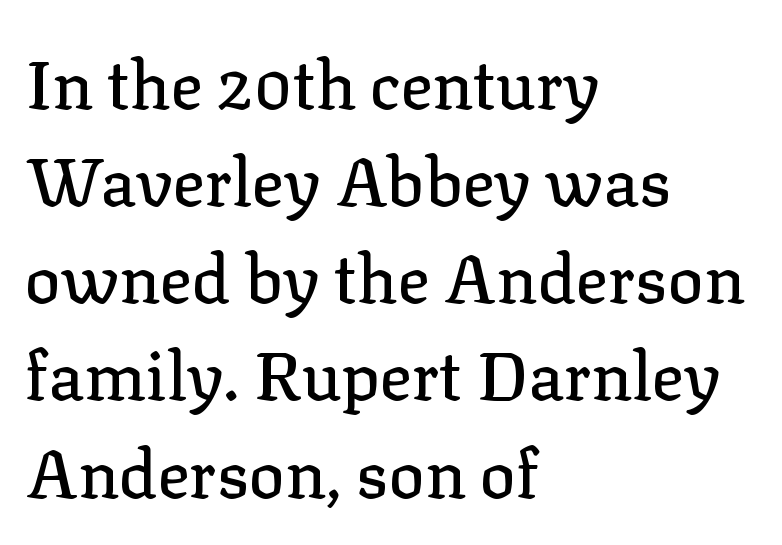
Underlining? Definitely not there. The face used here is proportionally spaced, like ordinary book or web type. A typesetter would mark this as roman, not italic. No extra tracking has been applied to these lines. Does the type have serifs? Yes, each stem ends in a small foot. The space between consecutive lines is moderate.
